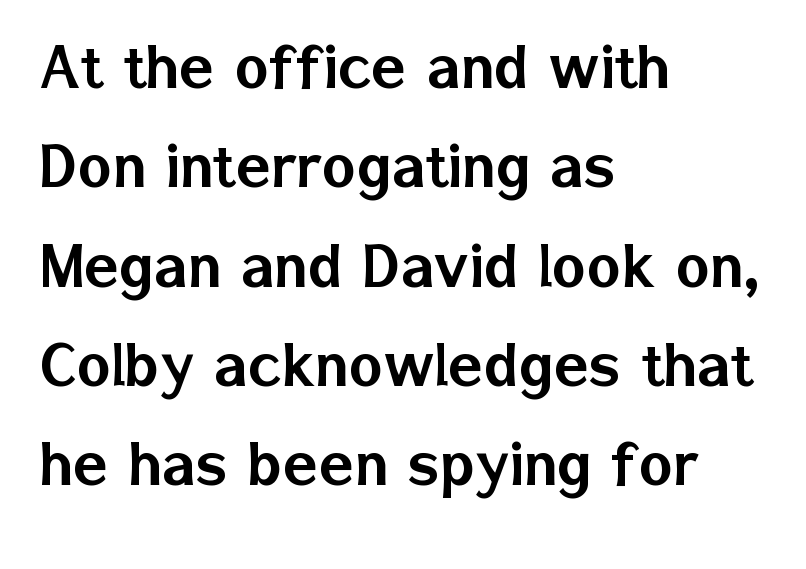
This sample is left-justified, so line endings fall wherever the words run out. You could not count columns in this text — the font is proportionally spaced. Clear beneath every line of the passage. Interline gaps are of average width in this sample.
